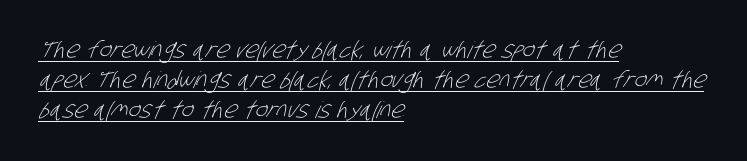
The image shows 23 px text type; set left-aligned, normal line spacing (1.31x), normal letter spacing, underlined.
